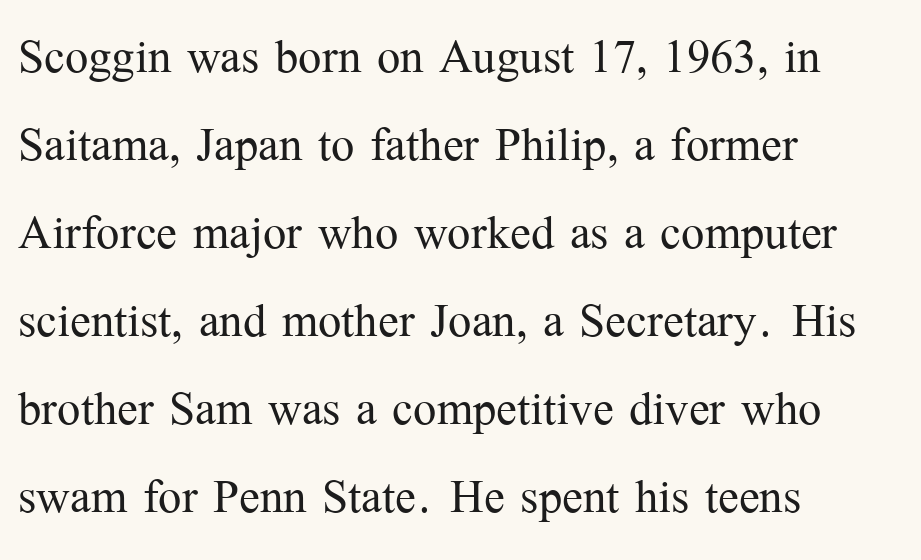
{"serif": "yes", "italic": "no", "bold": "no", "weight": "light", "width": "normal", "stroke_contrast": "medium", "x_height": "medium", "monospaced": "no", "underline": "no", "align": "left", "line_spacing": "normal", "line_spacing_ratio": 1.42, "letter_spacing": "normal", "letter_spacing_em": 0.0, "glyph_px": 62}
